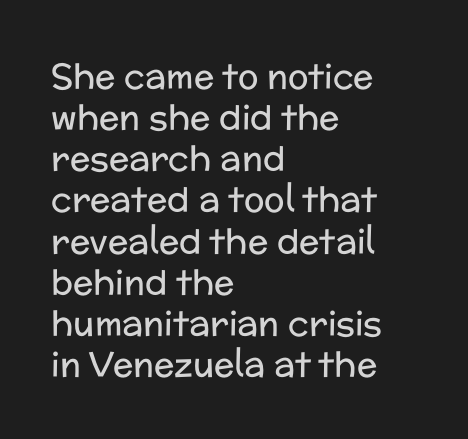
{"serif": "no", "italic": "no", "bold": "no", "weight": "regular", "width": "normal", "stroke_contrast": "low", "x_height": "medium", "monospaced": "no", "underline": "no", "align": "left", "line_spacing_ratio": 1.21, "letter_spacing": "normal", "letter_spacing_em": 0.0, "glyph_px": 34}
